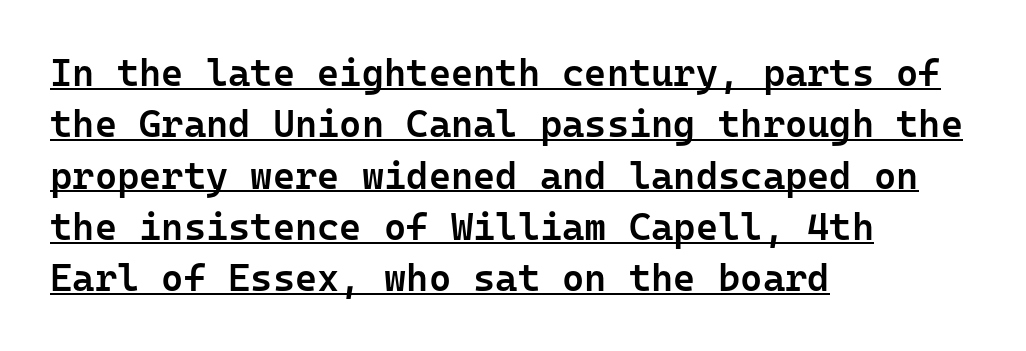
Nothing sits at the stroke ends, so this counts as sans-serif. A roman cut, with each character standing at attention. Note the uniform advance width — an 'i' takes as much space as an 'm'. Emphasis is given by a line drawn under the lettering. The gaps between neighbouring characters are ordinary and unremarkable.
